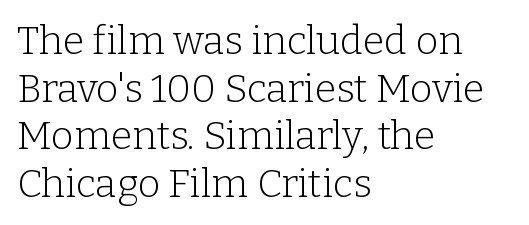
Teacher's note: observe the even left margin — that is flush-left alignment. Words appear dense and cohesive because spacing is normal. The passage shown is typed in a proportional face where columns would drift. Unlike italic type, these characters show no tilt at all. To sum up the face: it has serifs. Ink coverage per letter is moderate at most.
